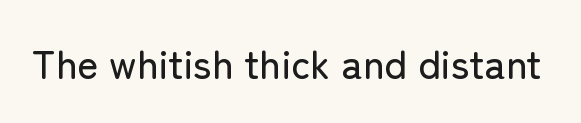
Q: Is the text italic (slanted)? A: No, it is upright.
Q: Is the typeface a serif or a sans-serif typeface? A: Sans-serif.
Q: Is the text underlined? A: No.
Q: Is the spacing between letters normal or unusually wide? A: Normal.
Q: Width (condensed, normal, or wide)? A: Normal.
Q: Stroke contrast? A: Low.
Q: x-height? A: Medium.
Q: Monospaced? A: No.
